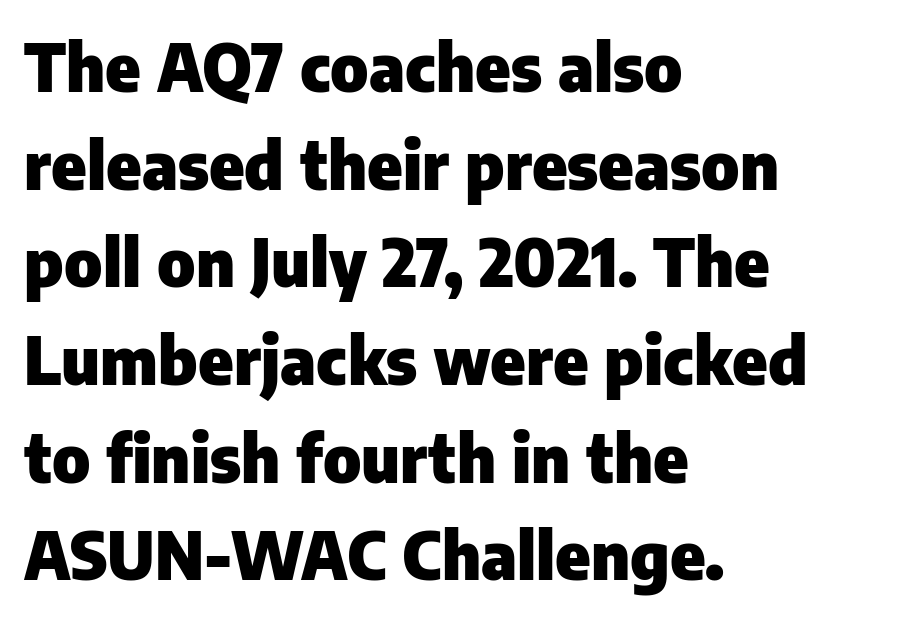
{"serif": "no", "italic": "no", "bold": "yes", "weight": "heavy", "width": "normal", "stroke_contrast": "low", "x_height": "medium", "monospaced": "no", "underline": "no", "align": "left", "line_spacing": "normal", "line_spacing_ratio": 1.48, "letter_spacing": "normal", "letter_spacing_em": 0.0, "glyph_px": 66}
